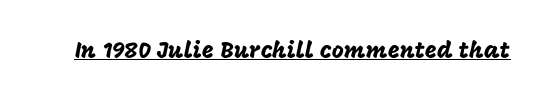
{"underline": "yes", "letter_spacing": "normal", "letter_spacing_em": 0.0, "glyph_px": 23}
